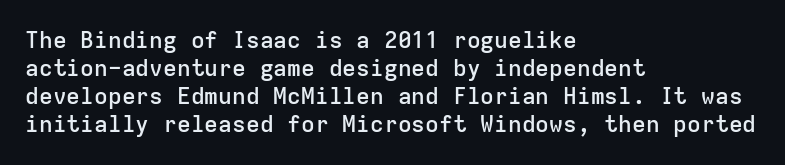
{"italic": "no", "bold": "semi", "underline": "no", "align": "left", "line_spacing_ratio": 1.22, "letter_spacing": "normal", "letter_spacing_em": 0.0, "glyph_px": 23}
